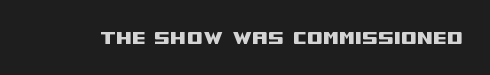
Each word holds together tightly as a unit, with standard inter-letter gaps. Posture: upright roman. The specimen omits any rule beneath the text block's lines.
